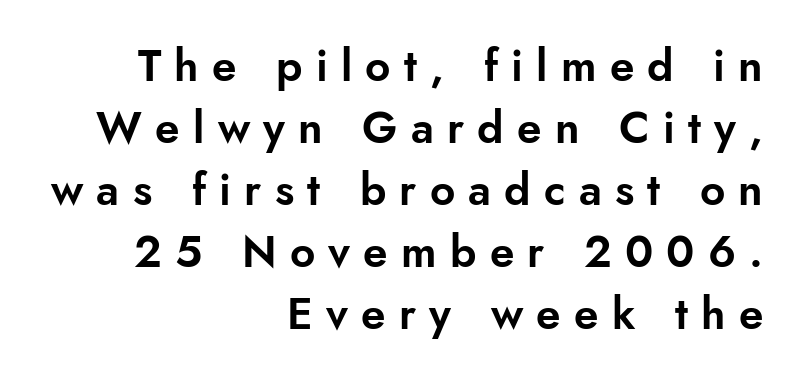
Q: Is the text italic (slanted)? A: No, it is upright.
Q: Is the typeface a serif or a sans-serif typeface? A: Sans-serif.
Q: Is the text underlined? A: No.
Q: How is the paragraph aligned? A: Right-aligned.
Q: Is the spacing between letters normal or unusually wide? A: Unusually wide.
Q: Is the spacing between lines tight, normal or loose? A: Normal.
Q: Width (condensed, normal, or wide)? A: Normal.
Q: Stroke contrast? A: Low.
Q: x-height? A: Small.
Q: Monospaced? A: No.
